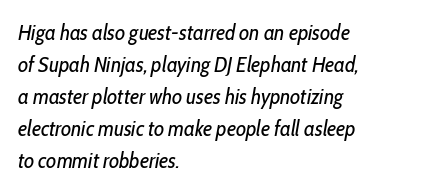
Q: Is the text bold? A: No.
Q: Is the text italic (slanted)? A: Yes, it leans right by about 10 degrees.
Q: Is the text underlined? A: No.
Q: How is the paragraph aligned? A: Left-aligned.
Q: Is the spacing between letters normal or unusually wide? A: Normal.
Q: Is the spacing between lines tight, normal or loose? A: Normal.
